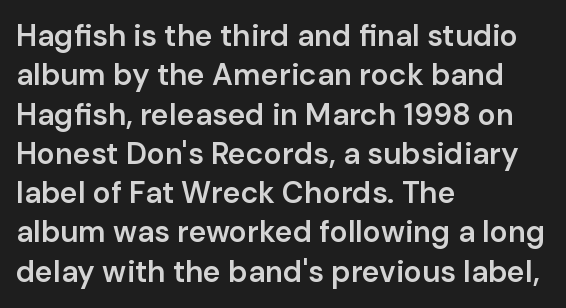
The image shows 30 px semibold sans-serif type, upright; set left-aligned, normal line spacing (1.31x), normal letter spacing, not underlined; low stroke contrast and a medium x-height.
